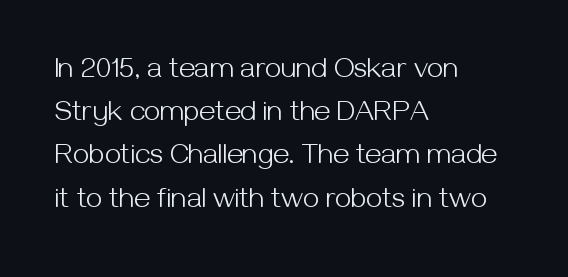
{"serif": "no", "italic": "no", "bold": "no", "weight": "light", "width": "normal", "stroke_contrast": "medium", "x_height": "medium", "monospaced": "no", "underline": "no", "align": "left", "line_spacing": "normal", "line_spacing_ratio": 1.49, "letter_spacing": "normal", "letter_spacing_em": 0.0, "glyph_px": 29}
